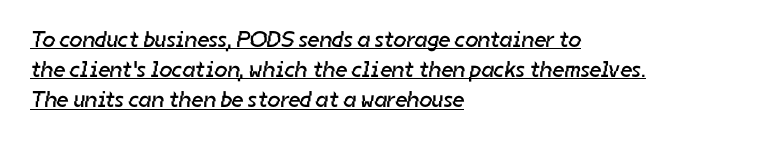
Letter spacing: default. Casual observation: everything's shoved over to the left. If you measured baseline to baseline, you'd find a middling distance. A light-to-regular cut is what we see here. Emphasis is given by a line drawn under the lettering.
